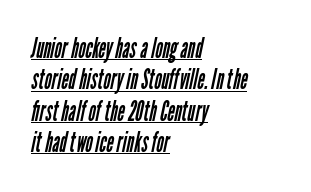
{"serif": "no", "bold": "no", "weight": "regular", "width": "condensed", "stroke_contrast": "low", "x_height": "medium", "monospaced": "no", "underline": "yes", "align": "left", "line_spacing": "tight", "line_spacing_ratio": 1.12, "letter_spacing": "normal", "letter_spacing_em": 0.0, "glyph_px": 28}
